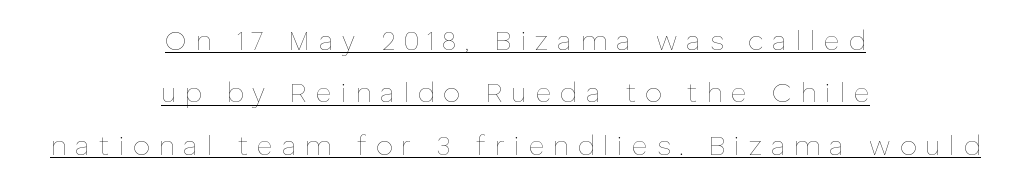
The typeface has the unassuming heft of standard copy or less. It's the straight-up-and-down kind of type. This sample uses expanded letter spacing, leaving extra air between glyphs. Baseline-to-baseline distance is far greater than the letter height. Which margin do the lines hug? Neither — every line sits in the middle.
